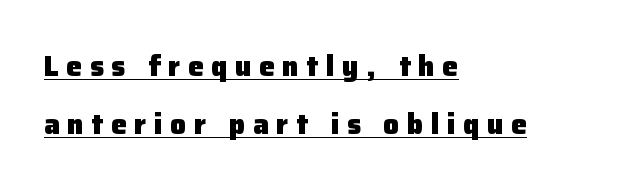
The image shows 28 px heavy sans-serif type, upright; set left-aligned, loose line spacing (2.08x), unusually wide letter spacing (+0.27 em), underlined; low stroke contrast and a medium x-height.
